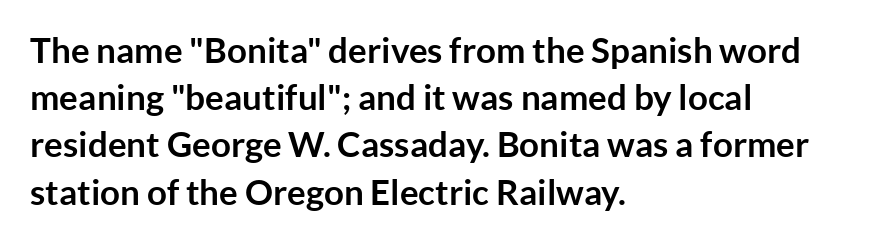
{"serif": "no", "italic": "no", "bold": "yes", "weight": "semibold", "width": "normal", "stroke_contrast": "low", "x_height": "medium", "monospaced": "no", "underline": "no", "align": "left", "line_spacing": "normal", "line_spacing_ratio": 1.35, "letter_spacing": "normal", "letter_spacing_em": 0.0, "glyph_px": 35}
